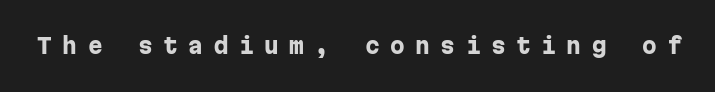
{"italic": "no", "bold": "yes", "underline": "no", "letter_spacing": "wide", "letter_spacing_em": 0.5, "glyph_px": 21}
